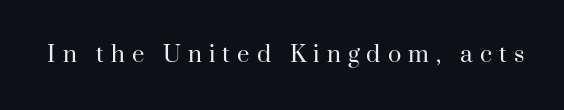
Caption: expanded tracking, letters set apart. Clear beneath every line of the passage. Unlike italic type, these characters show no tilt at all. This is not heavy type; no bold has been used.
